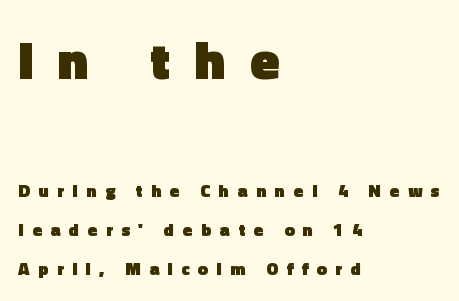
Unlike italic type, these characters show no tilt at all. Substantial extra tracking has been applied to these lines. The vertical gap from one line to the next is large. You get the large type first, then a drop to smaller type. Character widths vary here, with narrow letters taking less room than wide ones. A sans-serif font was chosen for this passage.
